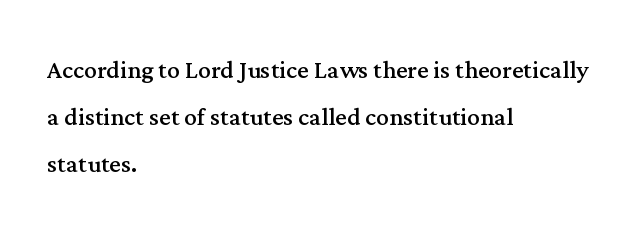
The image shows 32 px regular-weight serif type, upright; set left-aligned, normal line spacing (1.47x), normal letter spacing, not underlined; medium stroke contrast and a medium x-height.
